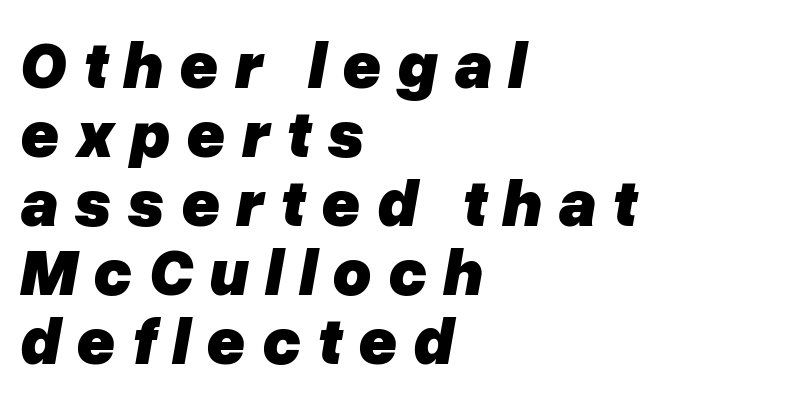
Vertical spacing — tight. Stroke thickness is high; the sample reads as a true bold. Descender tails drop into unmarked territory. Short note: letters widely spaced. Caption: multi-line text, flush left, ragged right.
